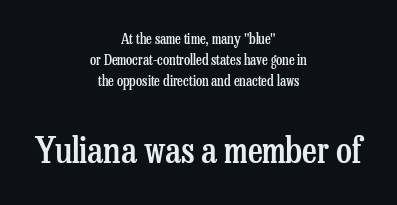
{"serif": "yes", "italic": "no", "bold": "semi", "weight": "semibold", "width": "condensed", "stroke_contrast": "low", "x_height": "medium", "monospaced": "no", "underline": "no", "align": "center", "line_spacing": "normal", "line_spacing_ratio": 1.5, "letter_spacing": "normal", "letter_spacing_em": 0.0, "larger_block": "second", "size_ratio": 2.57, "glyph_px": 36}
